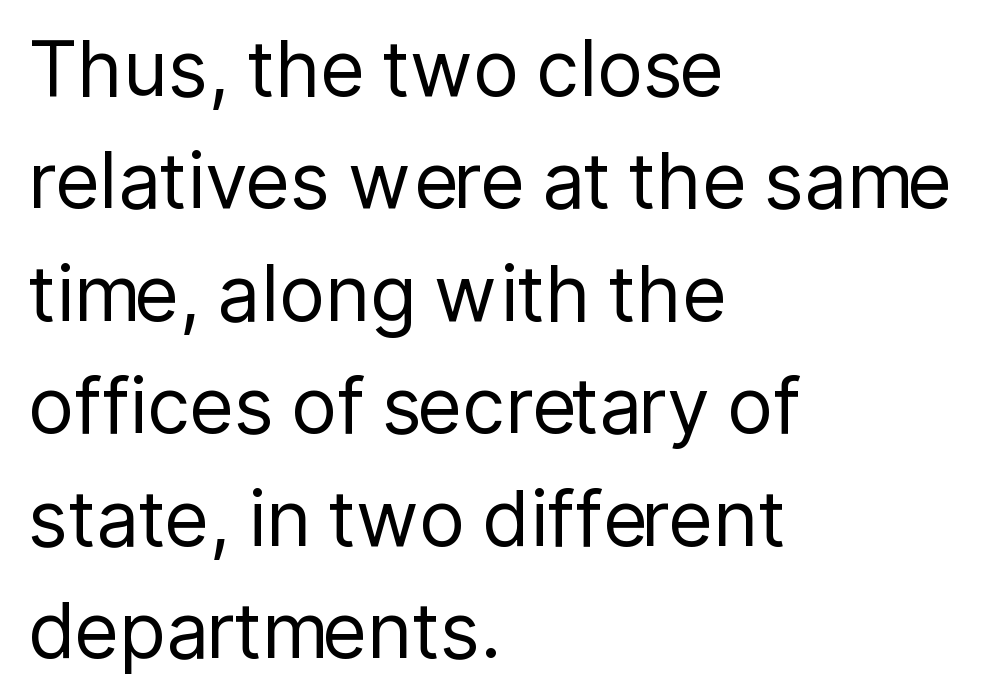
Q: Is the text bold? A: No.
Q: Is the text italic (slanted)? A: No, it is upright.
Q: Is the typeface a serif or a sans-serif typeface? A: Sans-serif.
Q: Is the text underlined? A: No.
Q: How is the paragraph aligned? A: Left-aligned.
Q: Is the spacing between letters normal or unusually wide? A: Normal.
Q: Is the spacing between lines tight, normal or loose? A: Normal.
Q: Width (condensed, normal, or wide)? A: Normal.
Q: Stroke contrast? A: Low.
Q: x-height? A: Medium.
Q: Monospaced? A: No.
